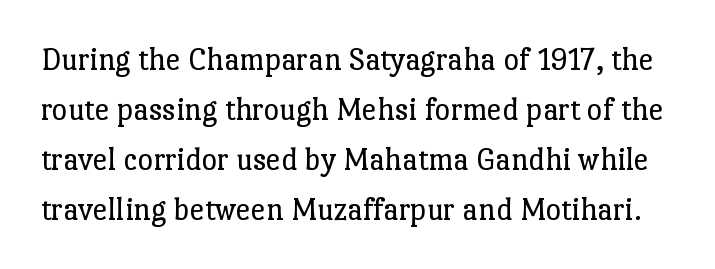
{"serif": "yes", "italic": "no", "bold": "no", "weight": "regular", "width": "normal", "stroke_contrast": "low", "x_height": "medium", "monospaced": "no", "underline": "no", "line_spacing": "normal", "line_spacing_ratio": 1.52, "letter_spacing": "normal", "letter_spacing_em": 0.0, "glyph_px": 33}
